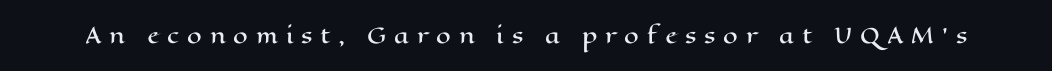
{"italic": "no", "underline": "no", "letter_spacing": "wide", "letter_spacing_em": 0.37, "glyph_px": 21}
